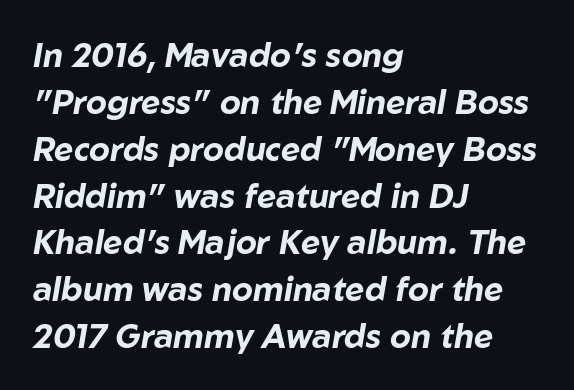
Q: Is the text bold? A: Yes.
Q: Is the text italic (slanted)? A: Yes, it leans right by about 10 degrees.
Q: Is the text underlined? A: No.
Q: How is the paragraph aligned? A: Left-aligned.
Q: Is the spacing between letters normal or unusually wide? A: Normal.
Q: Is the spacing between lines tight, normal or loose? A: Normal.
Q: Width (condensed, normal, or wide)? A: Normal.
Q: Stroke contrast? A: Low.
Q: x-height? A: Medium.
Q: Monospaced? A: No.
